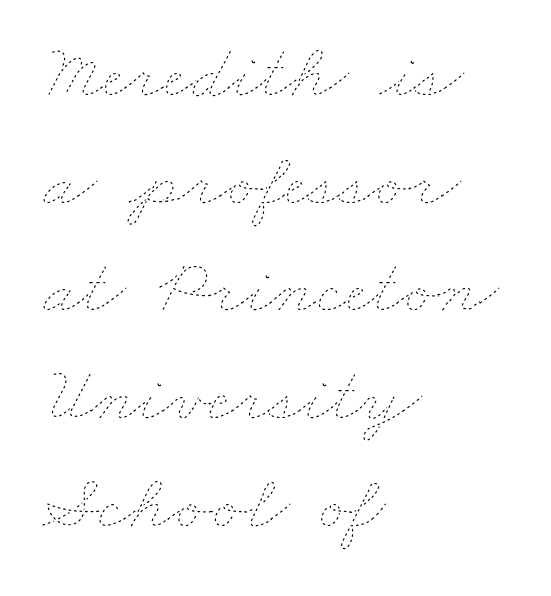
Q: Is the text bold? A: No.
Q: Is the text underlined? A: No.
Q: How is the paragraph aligned? A: Left-aligned.
Q: Is the spacing between letters normal or unusually wide? A: Normal.
Q: Is the spacing between lines tight, normal or loose? A: Normal.
Q: Width (condensed, normal, or wide)? A: Wide.
Q: Stroke contrast? A: Low.
Q: x-height? A: Small.
Q: Monospaced? A: No.
